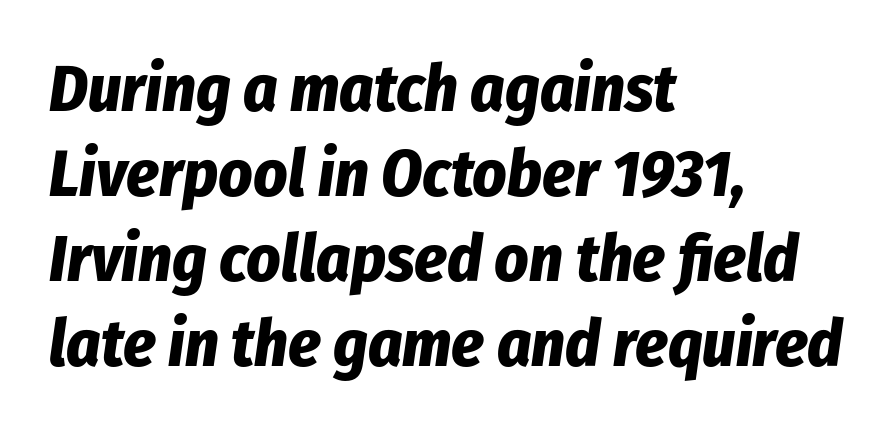
The zone under the glyphs is completely vacant. What's the leading like? Ordinary, nothing unusual. The passage shown is typed in a proportional face where columns would drift. Horizontal alignment here is leftward, the default for most running prose. Compared with ordinary roman type, these characters are visibly tilted.
